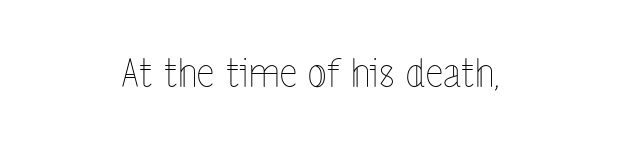
Q: Is the text bold? A: No.
Q: Is the text italic (slanted)? A: No, it is upright.
Q: Is the text underlined? A: No.
Q: How is the paragraph aligned? A: Centered.
Q: Is the spacing between letters normal or unusually wide? A: Normal.
Q: Width (condensed, normal, or wide)? A: Condensed.
Q: x-height? A: Medium.
Q: Monospaced? A: No.
